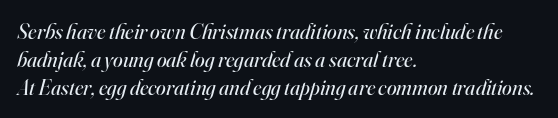
Q: Is the text bold? A: No.
Q: Is the text italic (slanted)? A: Yes, it leans right by about 16 degrees.
Q: Is the text underlined? A: No.
Q: How is the paragraph aligned? A: Left-aligned.
Q: Is the spacing between letters normal or unusually wide? A: Normal.
Q: Is the spacing between lines tight, normal or loose? A: Normal.
